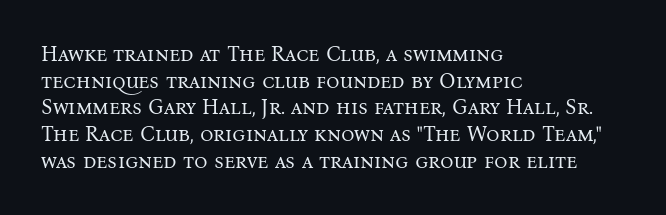
Summary of weight: not heavy and not bold. The vertical gap from one line to the next is medium. The type is set solid horizontally, with unmodified tracking. No italicization has been applied; the sample stays upright. The paragraph shown leans on its left margin. The gap between lines stays unmarked.
